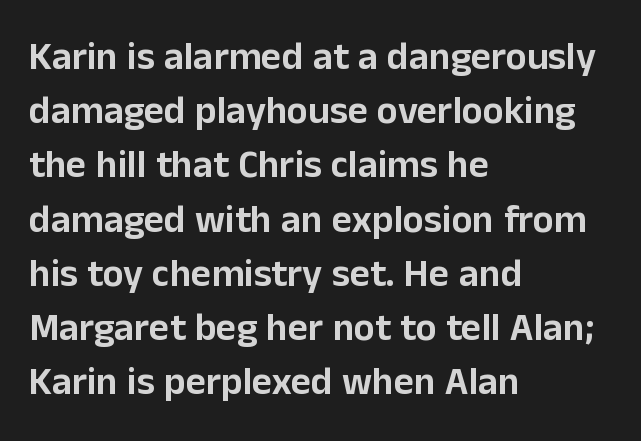
{"serif": "no", "italic": "no", "width": "normal", "stroke_contrast": "low", "x_height": "medium", "monospaced": "no", "underline": "no", "align": "left", "line_spacing": "normal", "line_spacing_ratio": 1.39, "letter_spacing": "normal", "letter_spacing_em": 0.0, "glyph_px": 39}
